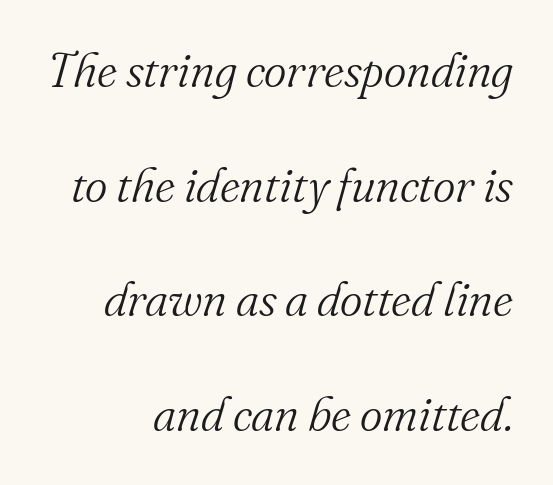
Q: Is the text bold? A: No.
Q: Is the text italic (slanted)? A: Yes, it leans right by about 16 degrees.
Q: Is the typeface a serif or a sans-serif typeface? A: Serif.
Q: Is the text underlined? A: No.
Q: How is the paragraph aligned? A: Right-aligned.
Q: Is the spacing between letters normal or unusually wide? A: Normal.
Q: Is the spacing between lines tight, normal or loose? A: Loose.
Q: Width (condensed, normal, or wide)? A: Normal.
Q: Stroke contrast? A: Medium.
Q: x-height? A: Small.
Q: Monospaced? A: No.
